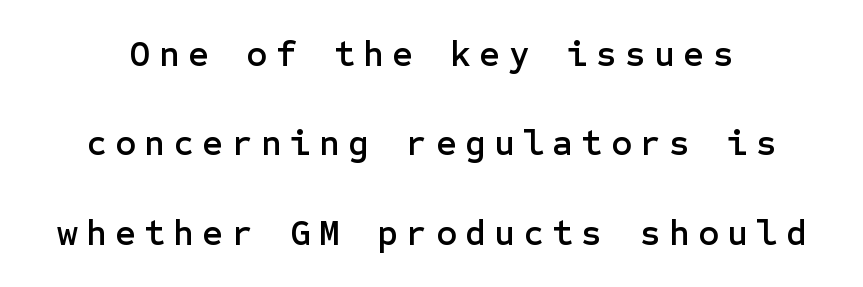
Rule under the text: the space is simply empty. Regarding leading, the lines here are spaced well apart. How are the letters spaced? Widely, with obvious added tracking. This sample uses a sans-serif face. Quick note: not italic, upright.
